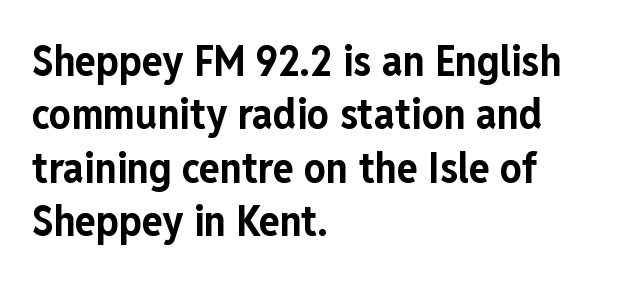
{"serif": "no", "italic": "no", "bold": "yes", "weight": "bold", "width": "condensed", "stroke_contrast": "low", "x_height": "medium", "monospaced": "no", "underline": "no", "align": "left", "line_spacing_ratio": 1.24, "letter_spacing": "normal", "letter_spacing_em": 0.0, "glyph_px": 43}
